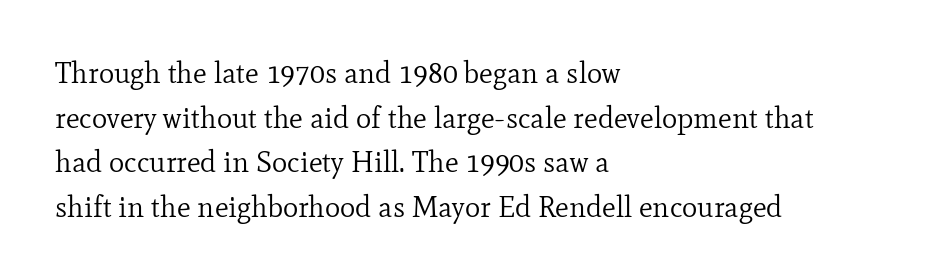
What kind of face is this? One with serifs. The rag falls on the right side of this text block. The vertical gap from one line to the next is medium. In terms of posture, this sample is upright. The font sits on the lighter half of the weight spectrum, regular included.
